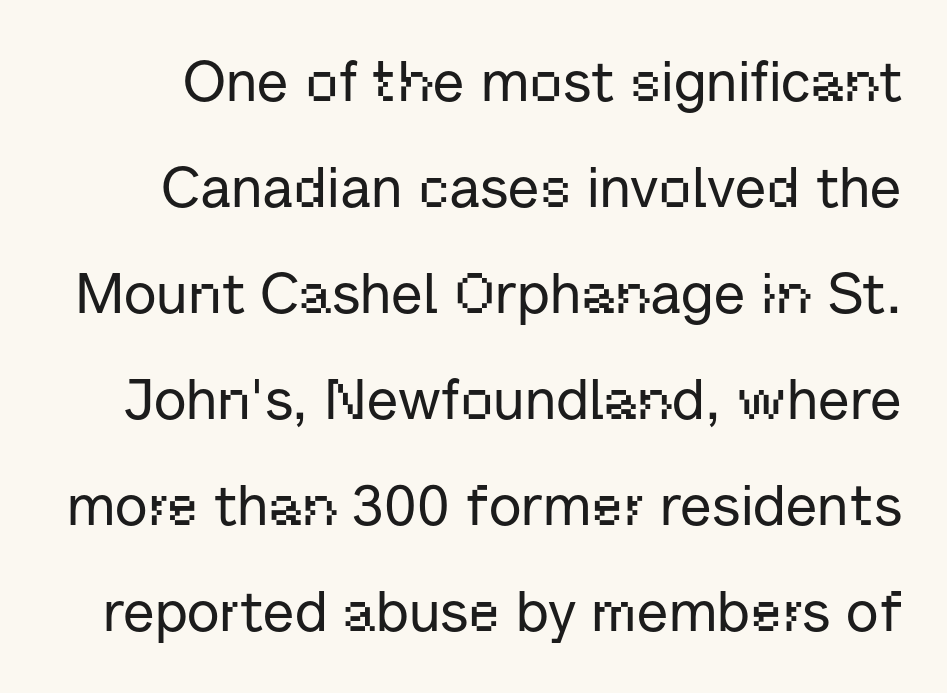
The image shows 57 px sans-serif type, upright; set line spacing 1.86x, normal letter spacing, not underlined; low stroke contrast and a medium x-height.
